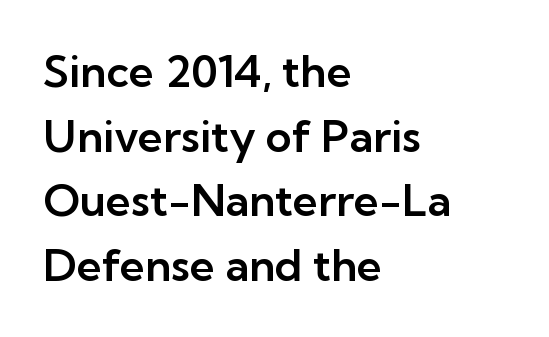
This sample has the flowing, uneven cadence of proportional lettering. Examine the stroke ends and you'll find no serifs. These lines are set flush left with a ragged right edge. A clean baseline with only descenders dipping below it. What stands out about the letter spacing? Nothing — it is the standard amount.
